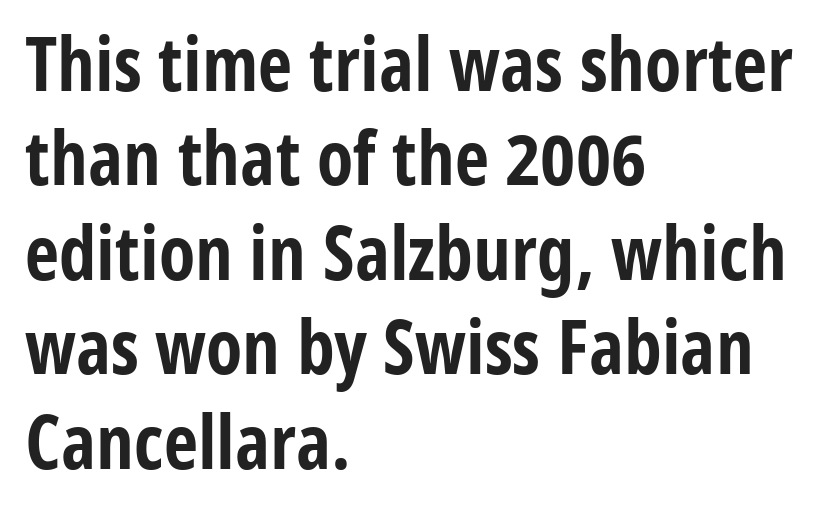
As a designer I'd log this as weight 700, bold. A roman cut, with each character standing at attention. Looks like regular typesetting: each glyph gets only the width it needs. Compared with typical paragraphs, the rows here are spaced about the same.
